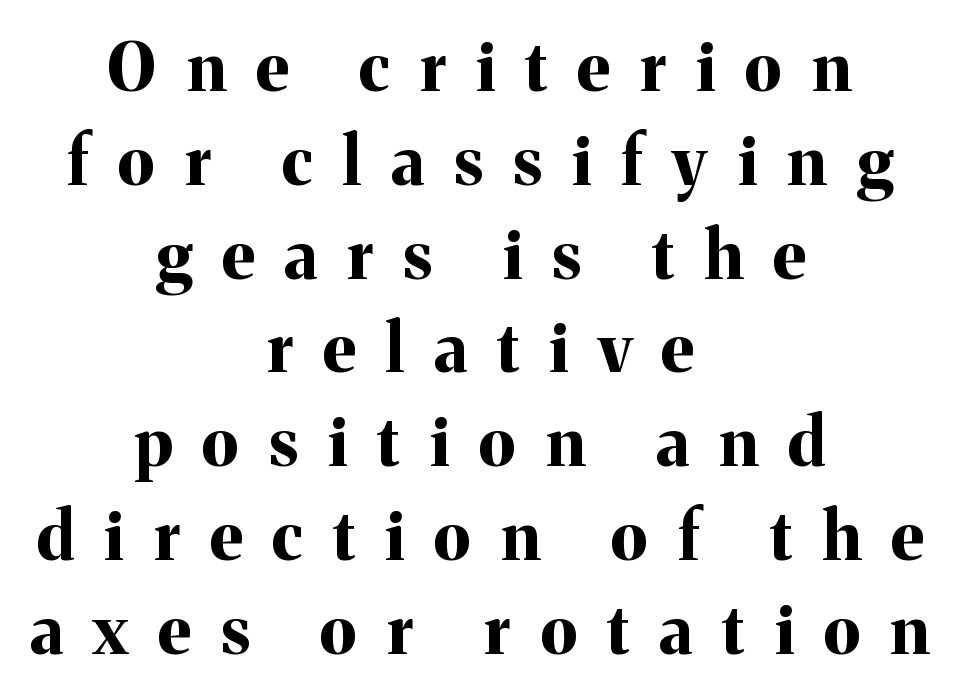
Q: Is the text bold? A: Yes.
Q: Is the text italic (slanted)? A: No, it is upright.
Q: Is the typeface a serif or a sans-serif typeface? A: Serif.
Q: Is the text underlined? A: No.
Q: How is the paragraph aligned? A: Centered.
Q: Is the spacing between letters normal or unusually wide? A: Unusually wide.
Q: Is the spacing between lines tight, normal or loose? A: Normal.
Q: Width (condensed, normal, or wide)? A: Normal.
Q: Stroke contrast? A: Medium.
Q: x-height? A: Medium.
Q: Monospaced? A: No.
